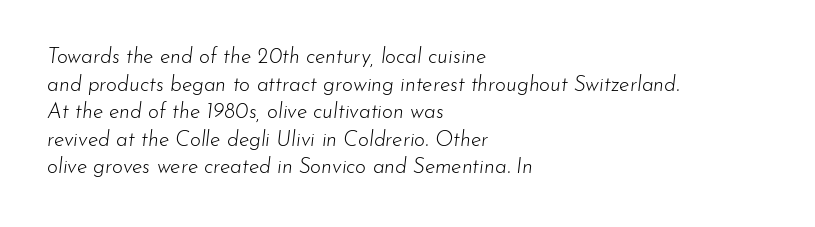
{"italic": "yes", "lean": "right", "slant_degrees": 7, "bold": "no", "underline": "no", "align": "left", "line_spacing": "normal", "line_spacing_ratio": 1.31, "letter_spacing": "normal", "letter_spacing_em": 0.0, "glyph_px": 21}
